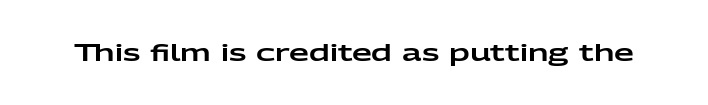
Q: Is the text italic (slanted)? A: No, it is upright.
Q: Is the text underlined? A: No.
Q: Is the spacing between letters normal or unusually wide? A: Normal.
